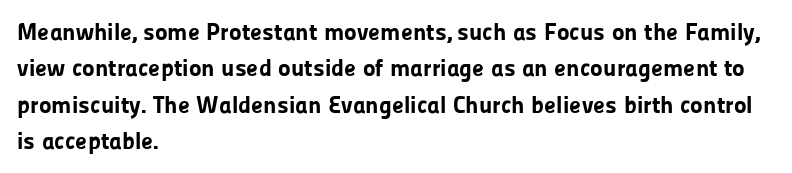
The designer left line spacing at the default. The horizontal fit of the characters is conventional and even. The specimen reads as upright at a glance. The passage shown is not underscored anywhere. The letters are bold, with thick, heavy strokes.
